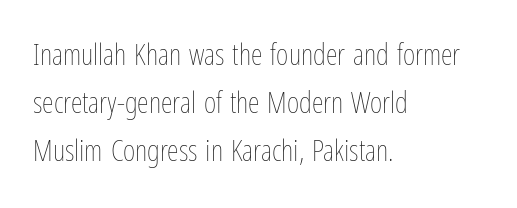
{"italic": "no", "bold": "no", "weight": "thin", "width": "condensed", "stroke_contrast": "low", "x_height": "medium", "monospaced": "no", "underline": "no", "align": "left", "line_spacing": "normal", "line_spacing_ratio": 1.6, "letter_spacing": "normal", "letter_spacing_em": 0.0, "glyph_px": 30}
